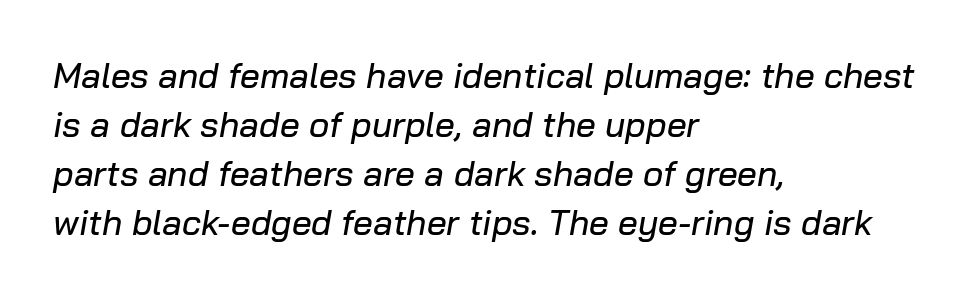
{"italic": "yes", "lean": "right", "slant_degrees": 10, "width": "normal", "stroke_contrast": "low", "x_height": "medium", "monospaced": "no", "underline": "no", "align": "left", "line_spacing": "normal", "line_spacing_ratio": 1.4, "letter_spacing": "normal", "letter_spacing_em": 0.0, "glyph_px": 35}
